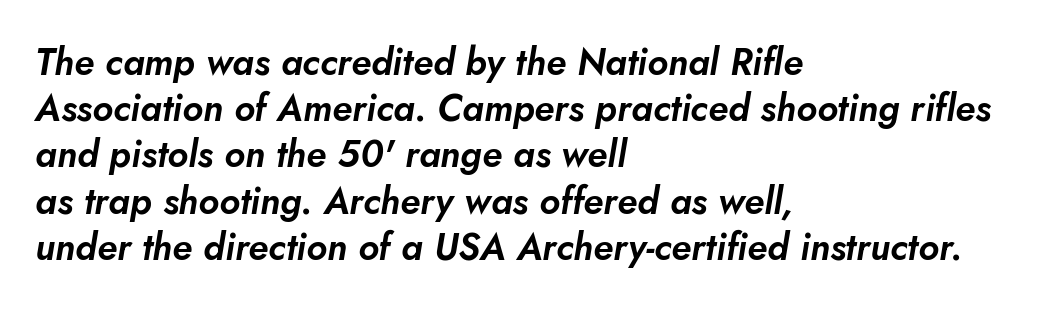
{"italic": "yes", "lean": "right", "slant_degrees": 5, "width": "normal", "stroke_contrast": "low", "x_height": "small", "monospaced": "no", "underline": "no", "align": "left", "line_spacing": "normal", "line_spacing_ratio": 1.25, "letter_spacing": "normal", "letter_spacing_em": 0.0, "glyph_px": 37}
